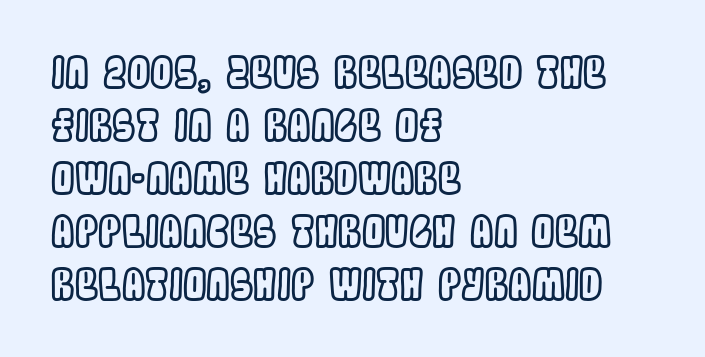
Leftover space on each line is placed entirely after the last word. The rendering uses a moderate line-height, typical for paragraphs. Each word holds together tightly as a unit, with standard inter-letter gaps. You can tell it's not italic because the verticals are truly vertical.
